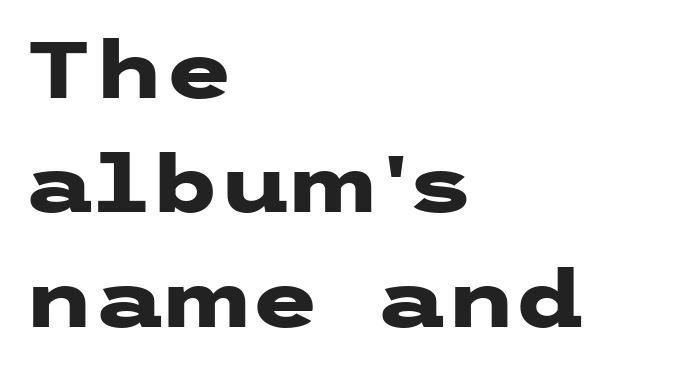
Q: Is the text bold? A: Yes.
Q: Is the text italic (slanted)? A: No, it is upright.
Q: Is the typeface a serif or a sans-serif typeface? A: Sans-serif.
Q: Is the text underlined? A: No.
Q: How is the paragraph aligned? A: Left-aligned.
Q: Is the spacing between letters normal or unusually wide? A: Normal.
Q: Is the spacing between lines tight, normal or loose? A: Normal.
Q: Width (condensed, normal, or wide)? A: Wide.
Q: Stroke contrast? A: Low.
Q: x-height? A: Medium.
